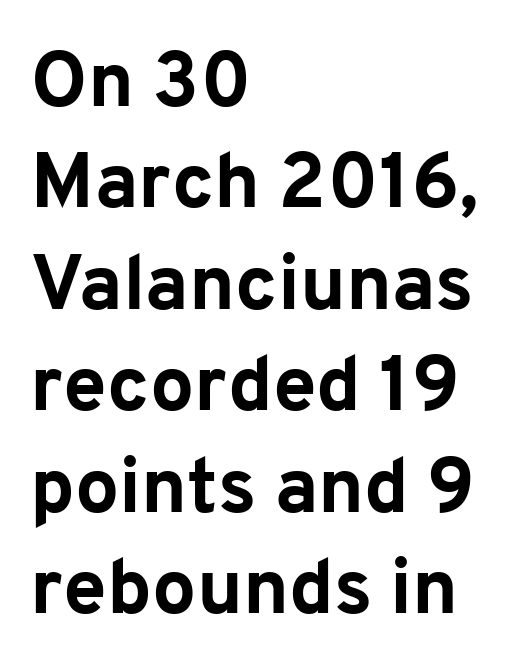
Plenty of ink on the page — the face is bold. There is no visible air inserted between adjacent glyphs. You could not count columns in this text — the font is proportionally spaced. This sample is left-justified, so line endings fall wherever the words run out. Regarding leading, the lines here are spaced in the standard way. Check where the strokes stop: nothing finishes them off — pure sans.
